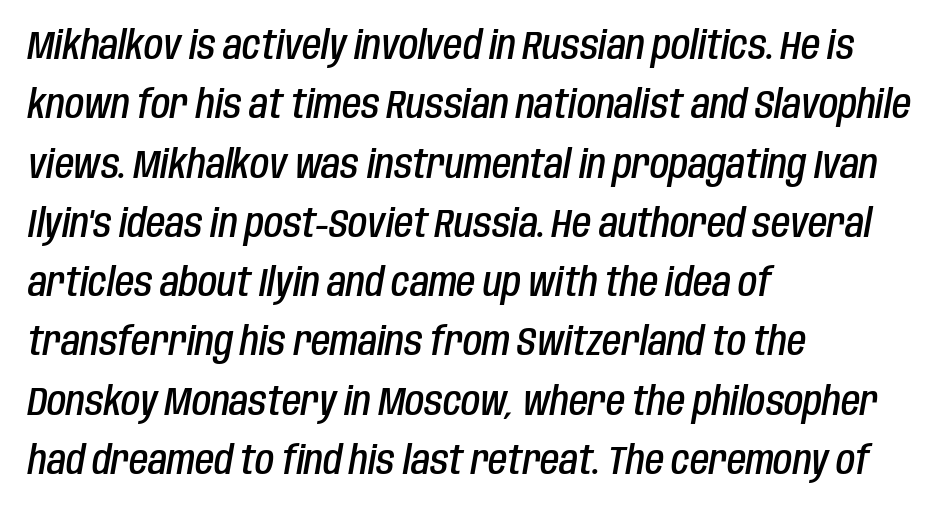
{"italic": "yes", "lean": "right", "slant_degrees": 10, "bold": "semi", "weight": "semibold", "width": "condensed", "stroke_contrast": "low", "x_height": "large", "monospaced": "no", "underline": "no", "align": "left", "line_spacing": "normal", "line_spacing_ratio": 1.52, "letter_spacing": "normal", "letter_spacing_em": 0.0, "glyph_px": 39}
